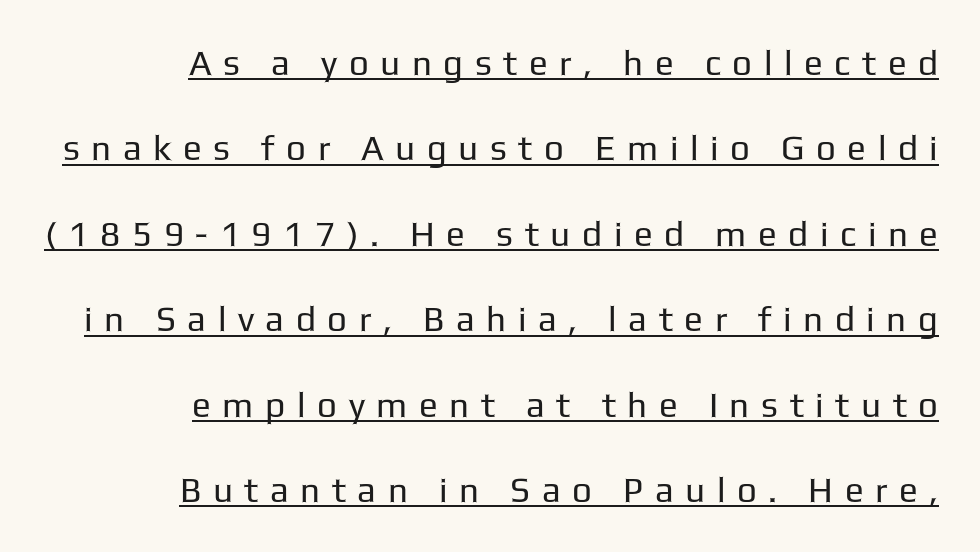
In designer terms, the underline attribute is active on this setting. You could not count columns in this text — the font is proportionally spaced. Each line ends at the same right margin while the left side varies. Heaviness? Minimal to ordinary, like unemphasized prose.
